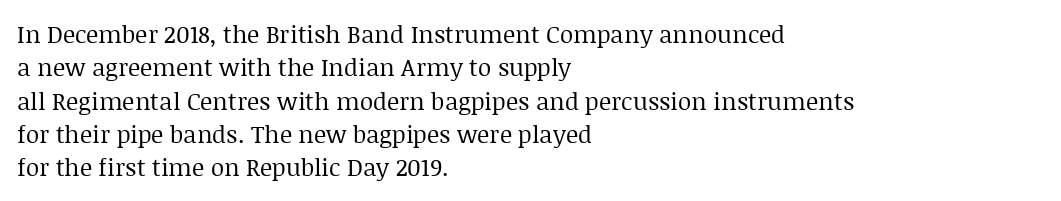
{"italic": "no", "bold": "no", "underline": "no", "align": "left", "line_spacing": "normal", "line_spacing_ratio": 1.39, "letter_spacing": "normal", "letter_spacing_em": 0.0, "glyph_px": 24}
